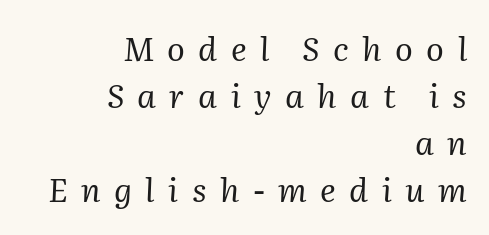
The image shows 33 px regular-weight serif type, italic (leaning right); set right-aligned, normal line spacing (1.42x), unusually wide letter spacing (+0.41 em), not underlined; medium stroke contrast and a medium x-height.
